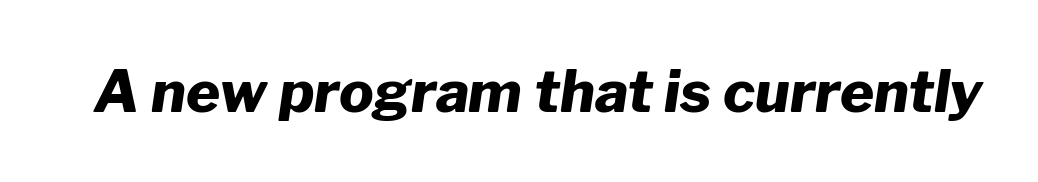
The image shows 58 px heavy type, italic (leaning right); set normal letter spacing, not underlined; low stroke contrast and a medium x-height.
